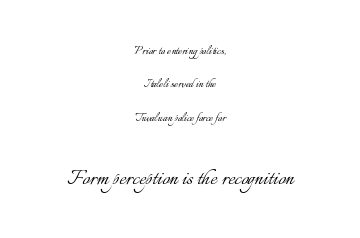
The image shows 26 px text type; set centered, loose line spacing (2.38x), normal letter spacing, not underlined; the second (bottom) block is 1.86x larger.
